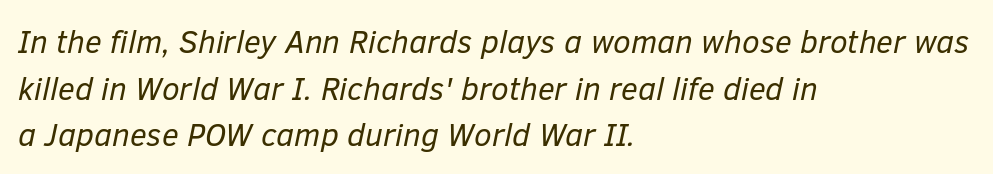
Q: Is the text bold? A: No.
Q: Is the text italic (slanted)? A: Yes, it leans right by about 12 degrees.
Q: Is the text underlined? A: No.
Q: How is the paragraph aligned? A: Left-aligned.
Q: Is the spacing between letters normal or unusually wide? A: Normal.
Q: Is the spacing between lines tight, normal or loose? A: Normal.
Q: Width (condensed, normal, or wide)? A: Normal.
Q: Stroke contrast? A: Low.
Q: x-height? A: Medium.
Q: Monospaced? A: No.
